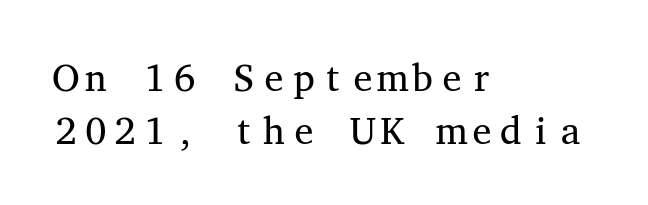
Q: Is the text bold? A: No.
Q: Is the text italic (slanted)? A: No, it is upright.
Q: Is the typeface a serif or a sans-serif typeface? A: Serif.
Q: Is the text underlined? A: No.
Q: How is the paragraph aligned? A: Left-aligned.
Q: Is the spacing between letters normal or unusually wide? A: Normal.
Q: Is the spacing between lines tight, normal or loose? A: Normal.
Q: Width (condensed, normal, or wide)? A: Wide.
Q: Stroke contrast? A: Medium.
Q: x-height? A: Medium.
Q: Monospaced? A: Yes.
